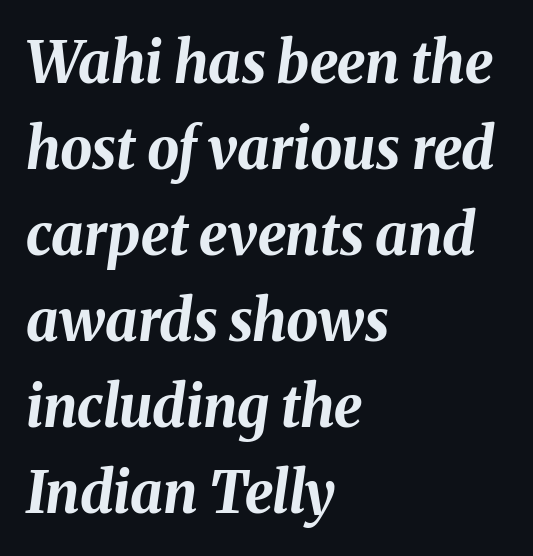
{"italic": "yes", "lean": "right", "slant_degrees": 8, "bold": "yes", "weight": "bold", "width": "normal", "stroke_contrast": "medium", "x_height": "medium", "monospaced": "no", "underline": "no", "align": "left", "line_spacing": "normal", "line_spacing_ratio": 1.51, "letter_spacing": "normal", "letter_spacing_em": 0.0, "glyph_px": 57}
